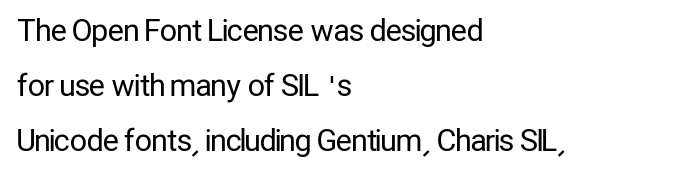
{"serif": "no", "italic": "no", "bold": "no", "weight": "regular", "width": "condensed", "stroke_contrast": "low", "x_height": "medium", "monospaced": "no", "underline": "no", "align": "left", "line_spacing_ratio": 1.83, "letter_spacing": "normal", "letter_spacing_em": 0.0, "glyph_px": 30}
